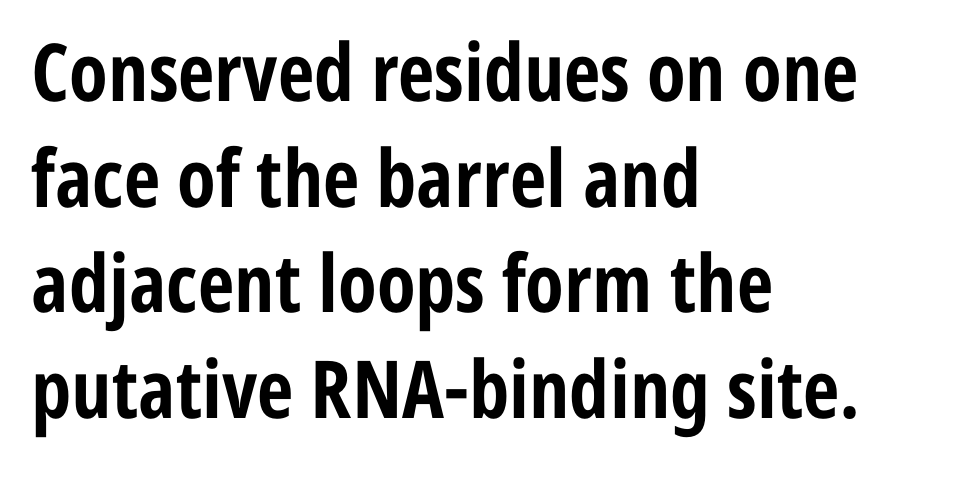
Q: Is the text bold? A: Yes.
Q: Is the text italic (slanted)? A: No, it is upright.
Q: Is the typeface a serif or a sans-serif typeface? A: Sans-serif.
Q: Is the text underlined? A: No.
Q: How is the paragraph aligned? A: Left-aligned.
Q: Is the spacing between letters normal or unusually wide? A: Normal.
Q: Is the spacing between lines tight, normal or loose? A: Normal.
Q: Width (condensed, normal, or wide)? A: Condensed.
Q: Stroke contrast? A: Low.
Q: x-height? A: Medium.
Q: Monospaced? A: No.
